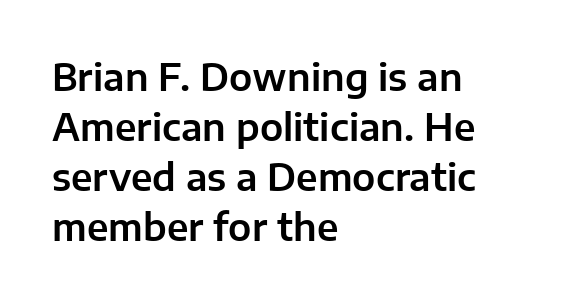
The image shows 37 px sans-serif type, upright; set left-aligned, normal line spacing (1.35x), normal letter spacing, not underlined; low stroke contrast and a medium x-height.
